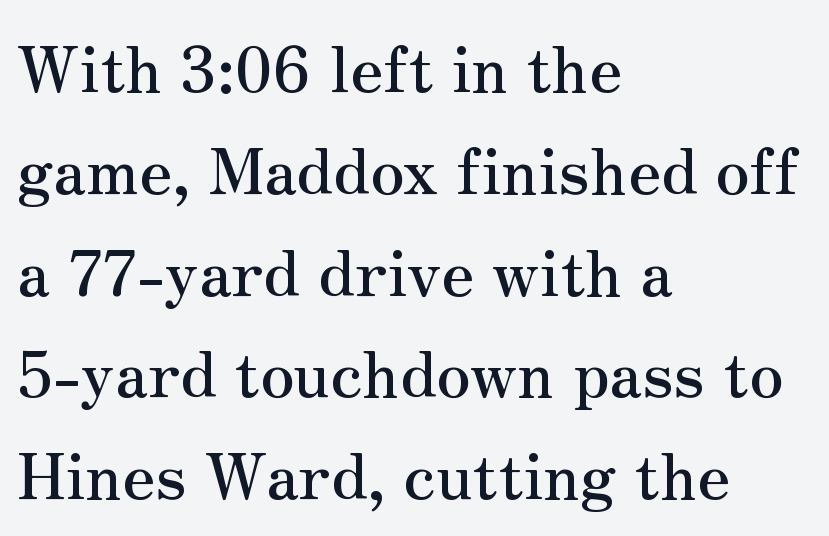
The image shows 64 px serif type, upright; set left-aligned, normal line spacing (1.59x), normal letter spacing, not underlined; medium stroke contrast and a small x-height.
